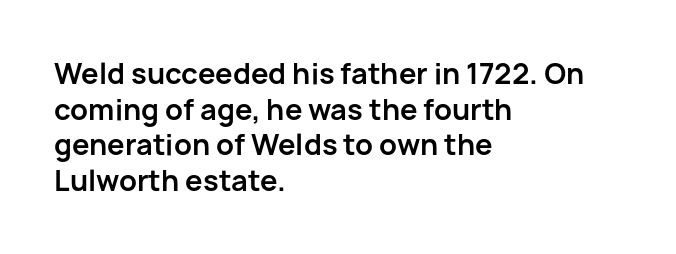
{"serif": "no", "italic": "no", "bold": "yes", "weight": "bold", "width": "normal", "stroke_contrast": "low", "x_height": "medium", "monospaced": "no", "underline": "no", "align": "left", "line_spacing": "normal", "line_spacing_ratio": 1.27, "letter_spacing": "normal", "letter_spacing_em": 0.0, "glyph_px": 28}
